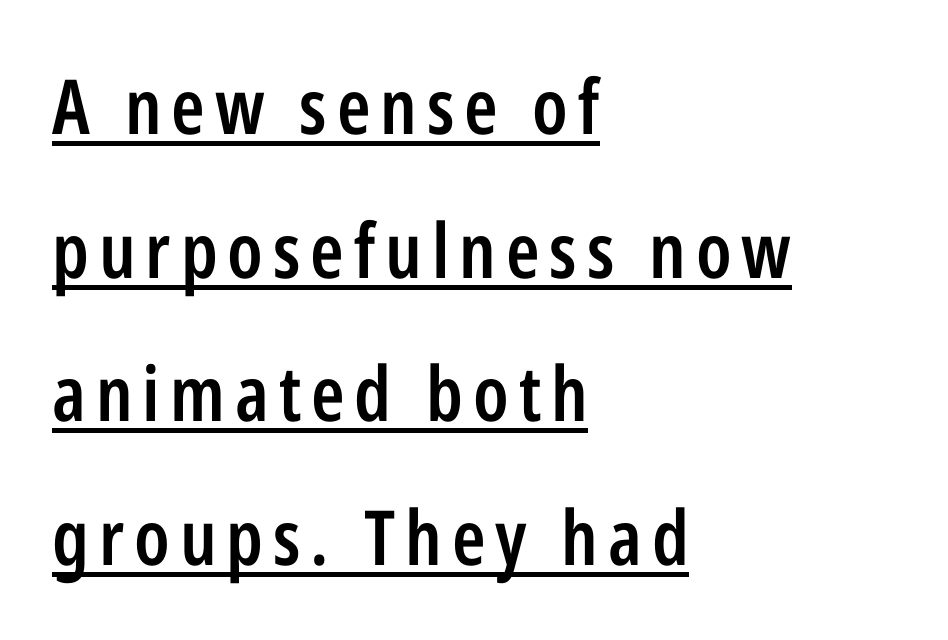
{"serif": "no", "italic": "no", "bold": "semi", "weight": "semibold", "width": "condensed", "stroke_contrast": "low", "x_height": "medium", "monospaced": "no", "underline": "yes", "align": "left", "line_spacing_ratio": 1.89, "glyph_px": 76}
